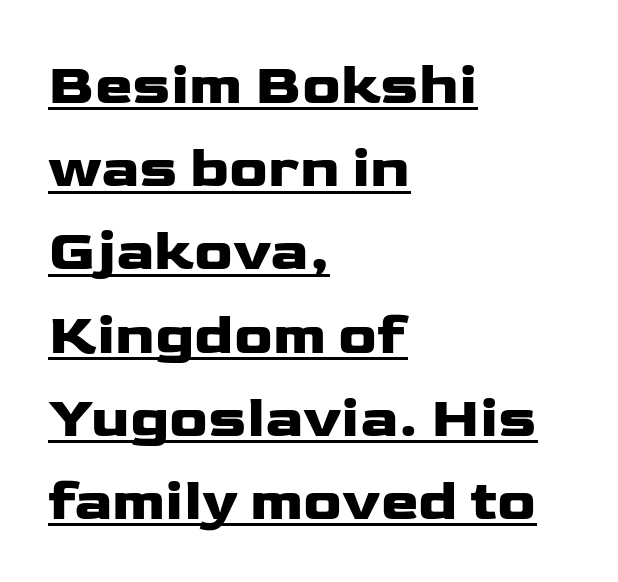
{"serif": "no", "italic": "no", "width": "wide", "stroke_contrast": "low", "x_height": "medium", "monospaced": "no", "underline": "yes", "align": "left", "line_spacing": "normal", "line_spacing_ratio": 1.46, "letter_spacing": "normal", "letter_spacing_em": 0.0, "glyph_px": 57}
